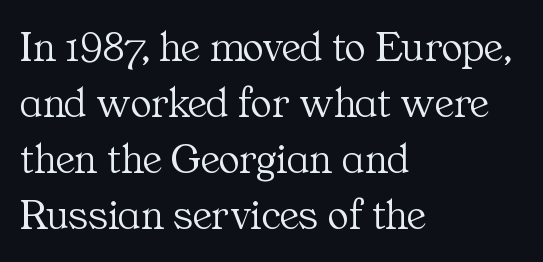
{"serif": "yes", "italic": "no", "bold": "no", "weight": "light", "width": "normal", "stroke_contrast": "medium", "x_height": "medium", "monospaced": "no", "underline": "no", "align": "left", "line_spacing": "normal", "line_spacing_ratio": 1.27, "letter_spacing": "normal", "letter_spacing_em": 0.0, "glyph_px": 44}
